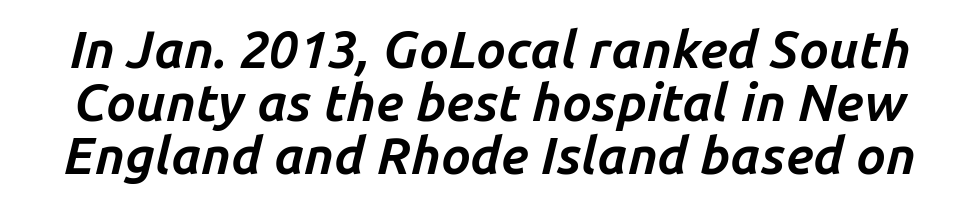
{"italic": "yes", "lean": "right", "slant_degrees": 14, "bold": "yes", "weight": "bold", "width": "normal", "stroke_contrast": "low", "x_height": "medium", "monospaced": "no", "underline": "no", "line_spacing": "tight", "line_spacing_ratio": 1.02, "letter_spacing": "normal", "letter_spacing_em": 0.0, "glyph_px": 52}
